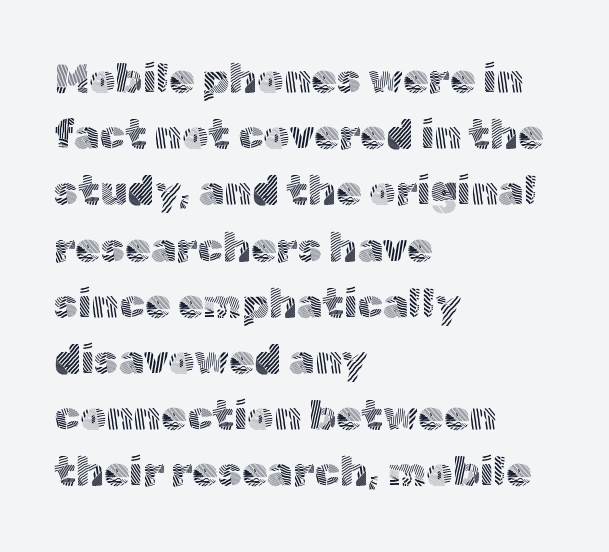
The passage shown is typeset with a sans-serif family. Compared with typical body copy, the letter spacing here is the same. Note the varied advance widths — an 'i' is clearly narrower than an 'm'. A classic flush-left, rag-right setting is used for this passage.
